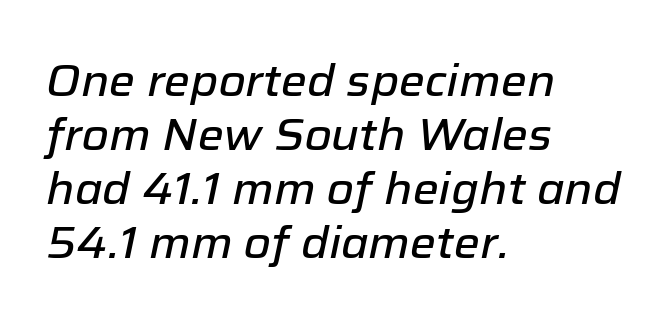
{"italic": "yes", "lean": "right", "slant_degrees": 12, "width": "normal", "stroke_contrast": "low", "x_height": "medium", "monospaced": "no", "underline": "no", "align": "left", "line_spacing_ratio": 1.23, "letter_spacing": "normal", "letter_spacing_em": 0.0, "glyph_px": 44}
